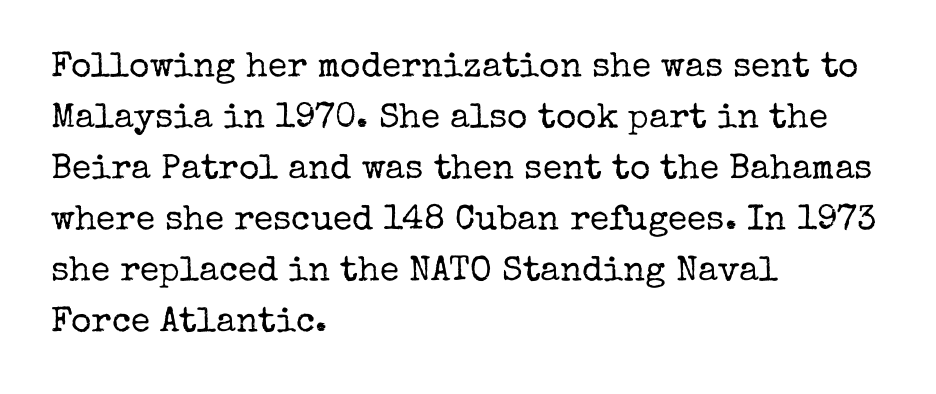
The image shows 35 px regular-weight serif type, upright; set left-aligned, normal line spacing (1.46x), normal letter spacing, not underlined; low stroke contrast and a medium x-height.
